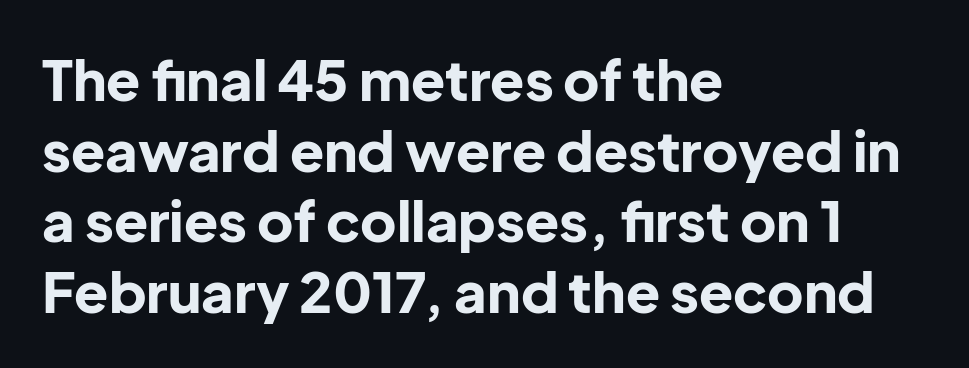
How would I describe the line gaps? Plain and ordinary. Letters rest on an invisible, unmarked baseline. Spacing between characters is what you'd get straight out of the box. Layout note: lines flush left. What kind of face is this? One without serifs — a sans.
